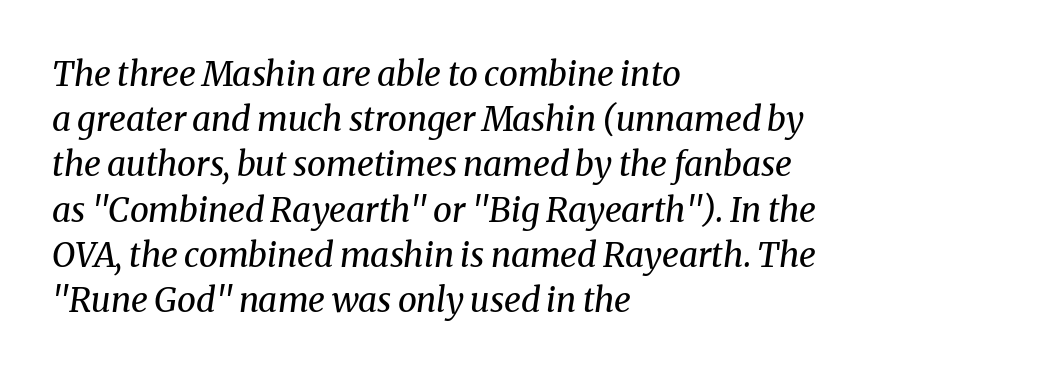
{"serif": "yes", "italic": "yes", "lean": "right", "slant_degrees": 8, "bold": "no", "weight": "regular", "width": "normal", "stroke_contrast": "medium", "x_height": "medium", "monospaced": "no", "underline": "no", "align": "left", "line_spacing": "normal", "line_spacing_ratio": 1.33, "letter_spacing": "normal", "letter_spacing_em": 0.0, "glyph_px": 34}
